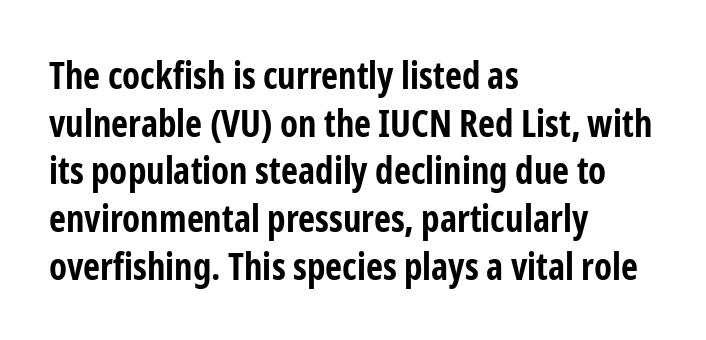
The image shows 37 px bold, condensed sans-serif type, upright; set left-aligned, normal line spacing (1.29x), normal letter spacing, not underlined; low stroke contrast and a medium x-height.
